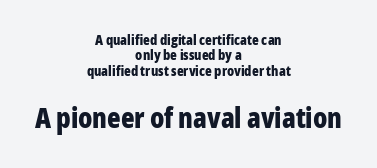
{"serif": "no", "italic": "no", "bold": "yes", "weight": "bold", "width": "condensed", "stroke_contrast": "low", "x_height": "medium", "monospaced": "no", "underline": "no", "align": "center", "line_spacing": "tight", "line_spacing_ratio": 1.09, "letter_spacing": "normal", "letter_spacing_em": 0.0, "larger_block": "second", "size_ratio": 2.0, "glyph_px": 28}
